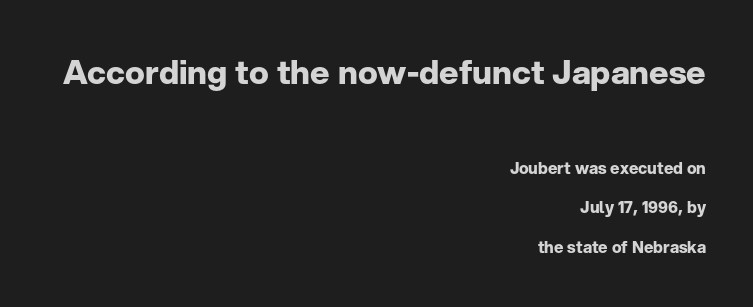
{"serif": "no", "italic": "no", "bold": "yes", "weight": "bold", "width": "normal", "stroke_contrast": "low", "x_height": "medium", "monospaced": "no", "underline": "no", "align": "right", "line_spacing": "loose", "line_spacing_ratio": 2.49, "letter_spacing": "normal", "letter_spacing_em": 0.0, "larger_block": "first", "size_ratio": 2.06, "glyph_px": 33}
